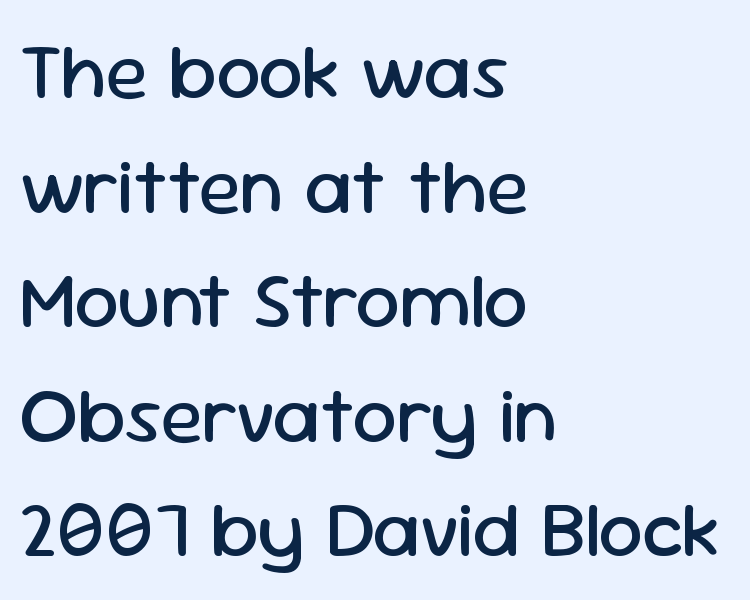
Q: Is the text bold? A: No.
Q: Is the text italic (slanted)? A: No, it is upright.
Q: Is the typeface a serif or a sans-serif typeface? A: Sans-serif.
Q: Is the text underlined? A: No.
Q: How is the paragraph aligned? A: Left-aligned.
Q: Is the spacing between letters normal or unusually wide? A: Normal.
Q: Is the spacing between lines tight, normal or loose? A: Normal.
Q: Width (condensed, normal, or wide)? A: Normal.
Q: Stroke contrast? A: Low.
Q: x-height? A: Medium.
Q: Monospaced? A: No.
